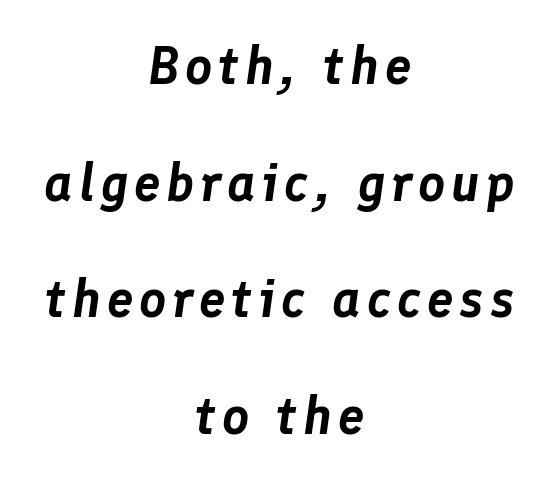
Each line is balanced around a shared central axis. The whole block is typeset with a tilt. Lines of text with bare space underneath. These lines stand farther apart than default settings would place them.
